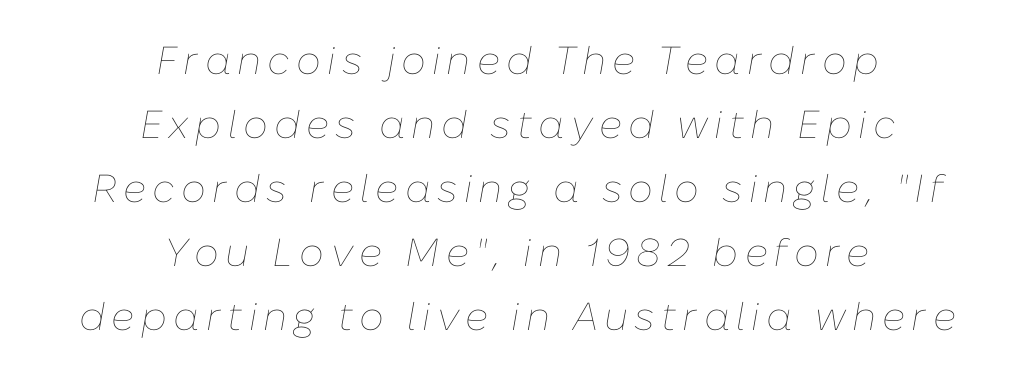
Q: Is the text bold? A: No.
Q: Is the text italic (slanted)? A: Yes, it leans right by about 10 degrees.
Q: Is the text underlined? A: No.
Q: How is the paragraph aligned? A: Centered.
Q: Is the spacing between lines tight, normal or loose? A: Normal.
Q: Width (condensed, normal, or wide)? A: Normal.
Q: Stroke contrast? A: Low.
Q: x-height? A: Medium.
Q: Monospaced? A: No.
